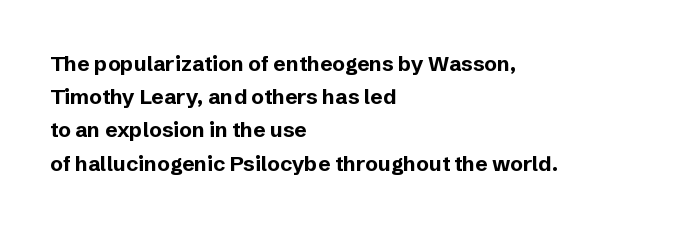
The font is running at its bold setting. Letters rest on an invisible, unmarked baseline. Students, note that the glyphs here touch the page at normal intervals. The rendering anchors every line to the left-hand side.
